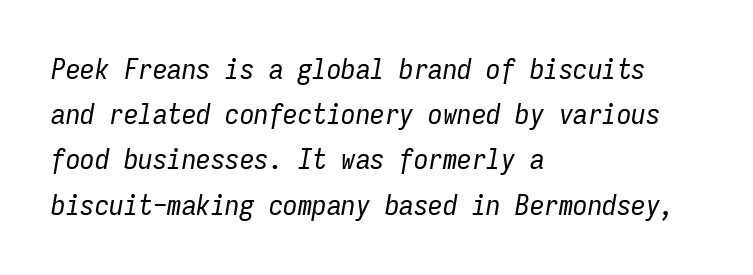
{"italic": "yes", "lean": "right", "slant_degrees": 9, "bold": "no", "weight": "regular", "width": "condensed", "stroke_contrast": "low", "x_height": "medium", "monospaced": "yes", "underline": "no", "align": "left", "line_spacing": "normal", "line_spacing_ratio": 1.56, "letter_spacing": "normal", "letter_spacing_em": 0.0, "glyph_px": 29}
